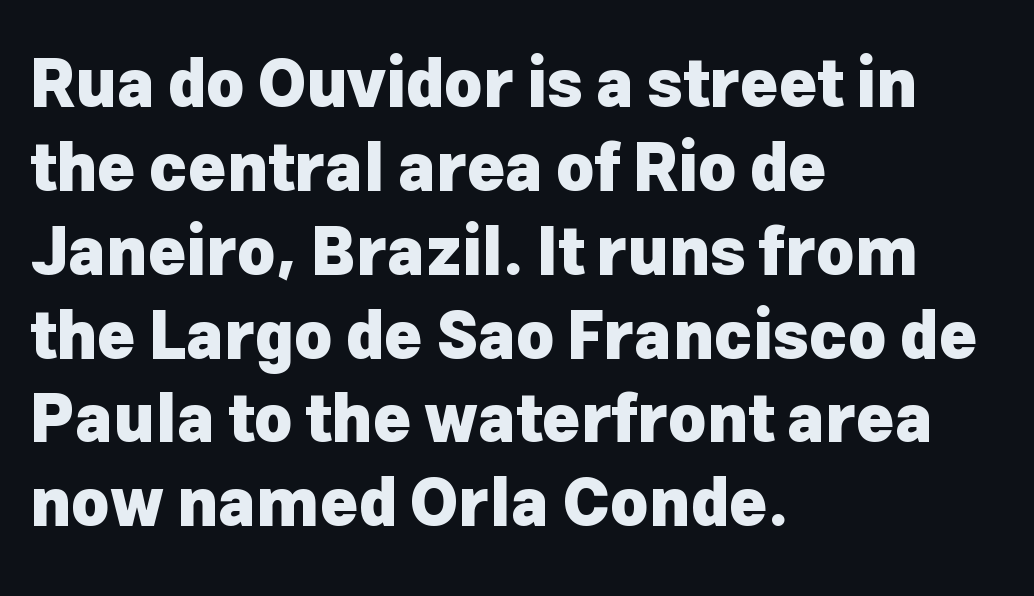
Each line starts at the same left margin while the right side varies. Leading matches the norm, producing a regular column. The passage shown is not underscored anywhere. Words appear dense and cohesive because spacing is normal.
